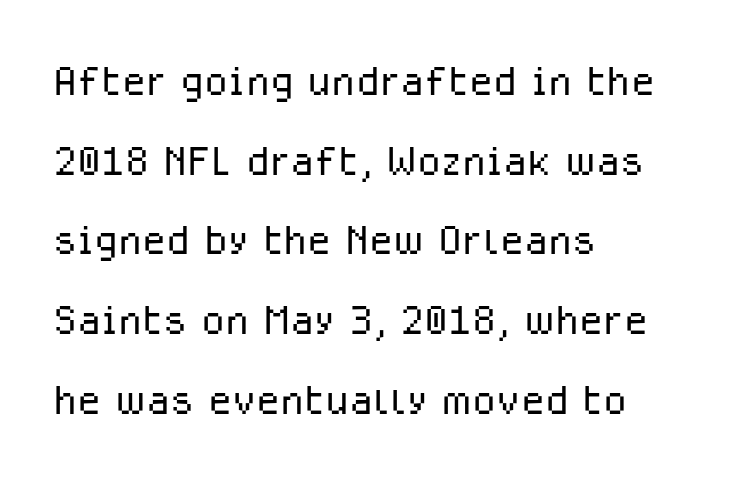
Q: Is the text bold? A: No.
Q: Is the text italic (slanted)? A: No, it is upright.
Q: Is the typeface a serif or a sans-serif typeface? A: Sans-serif.
Q: Is the text underlined? A: No.
Q: How is the paragraph aligned? A: Left-aligned.
Q: Is the spacing between letters normal or unusually wide? A: Normal.
Q: Is the spacing between lines tight, normal or loose? A: Normal.
Q: Width (condensed, normal, or wide)? A: Normal.
Q: Stroke contrast? A: Low.
Q: x-height? A: Medium.
Q: Monospaced? A: No.
